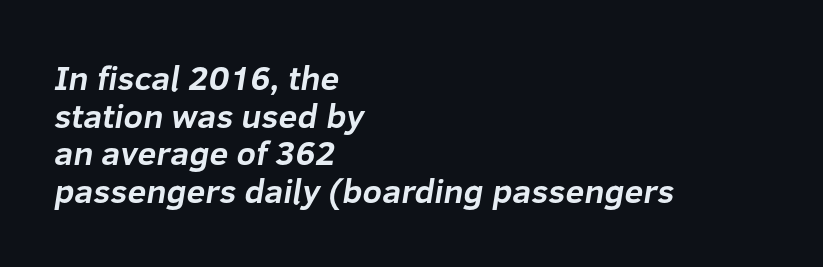
The image shows 34 px bold sans-serif type; set left-aligned, tight line spacing (1.11x), normal letter spacing, not underlined; low stroke contrast and a medium x-height.
